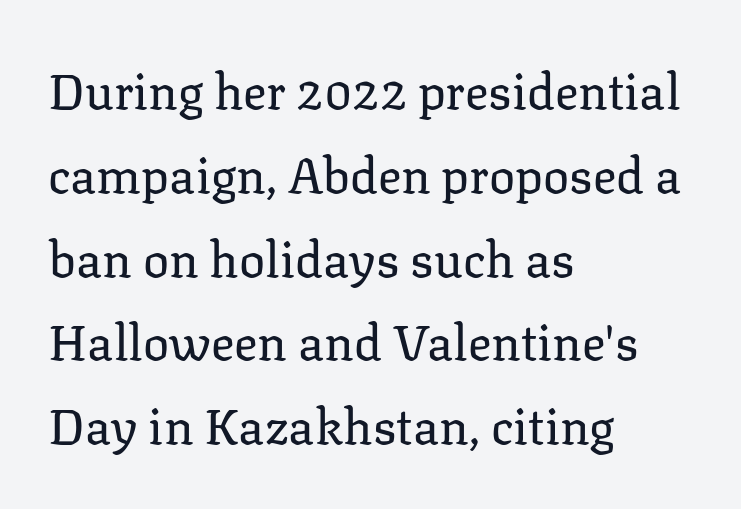
{"serif": "yes", "italic": "no", "bold": "no", "weight": "regular", "width": "normal", "stroke_contrast": "low", "x_height": "medium", "monospaced": "no", "underline": "no", "align": "left", "line_spacing_ratio": 1.71, "letter_spacing": "normal", "letter_spacing_em": 0.0, "glyph_px": 49}
